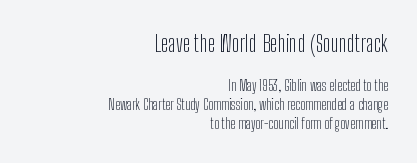
Q: Is the text bold? A: No.
Q: Is the text italic (slanted)? A: No, it is upright.
Q: Is the text underlined? A: No.
Q: How is the paragraph aligned? A: Right-aligned.
Q: Is the spacing between letters normal or unusually wide? A: Normal.
Q: Is the spacing between lines tight, normal or loose? A: Normal.
Q: Which block of text is set in a larger size, the first (top) or the second (bottom)? A: The first (top) one.
